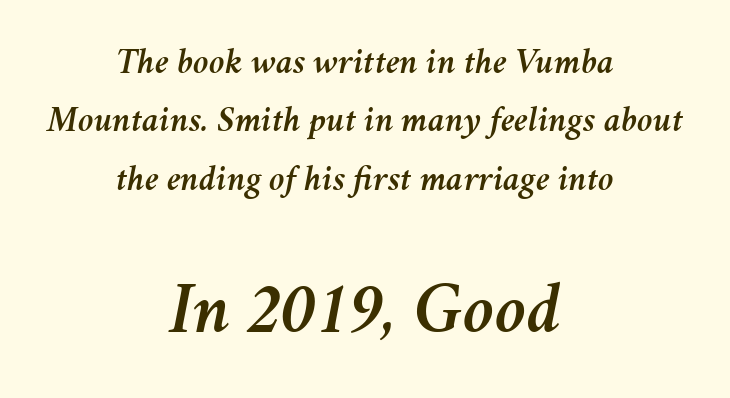
This sample uses plain, unmodified letter spacing. Quick note: underline off. The typesetter chose a symmetrical, centered arrangement here. The font's italic variant was chosen for this text. Leading matches the norm, producing a regular column.
